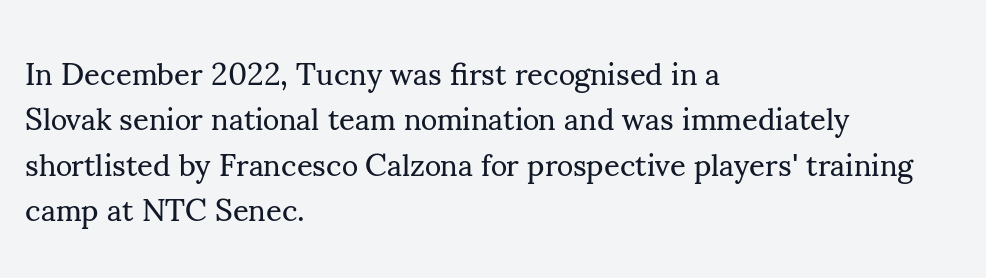
Q: Is the text bold? A: No.
Q: Is the text italic (slanted)? A: No, it is upright.
Q: Is the typeface a serif or a sans-serif typeface? A: Serif.
Q: Is the text underlined? A: No.
Q: How is the paragraph aligned? A: Left-aligned.
Q: Is the spacing between letters normal or unusually wide? A: Normal.
Q: Is the spacing between lines tight, normal or loose? A: Normal.
Q: Width (condensed, normal, or wide)? A: Normal.
Q: Stroke contrast? A: Medium.
Q: x-height? A: Small.
Q: Monospaced? A: No.
